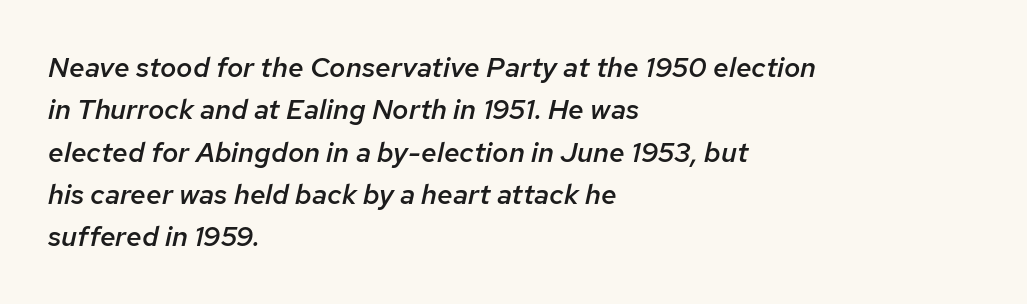
{"italic": "yes", "lean": "right", "slant_degrees": 12, "bold": "semi", "weight": "semibold", "width": "normal", "stroke_contrast": "low", "x_height": "medium", "monospaced": "no", "underline": "no", "align": "left", "line_spacing": "normal", "line_spacing_ratio": 1.51, "letter_spacing": "normal", "letter_spacing_em": 0.0, "glyph_px": 28}
